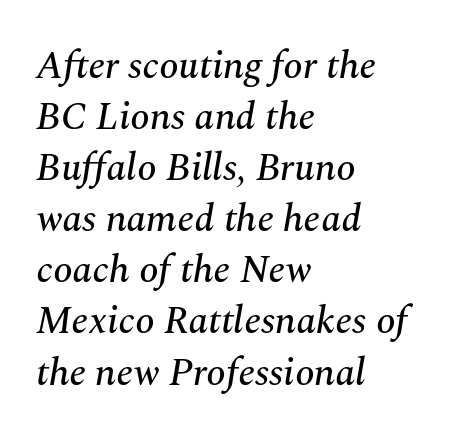
The image shows 39 px serif type, italic (leaning right); set left-aligned, normal line spacing (1.31x), normal letter spacing, not underlined; medium stroke contrast and a medium x-height.
